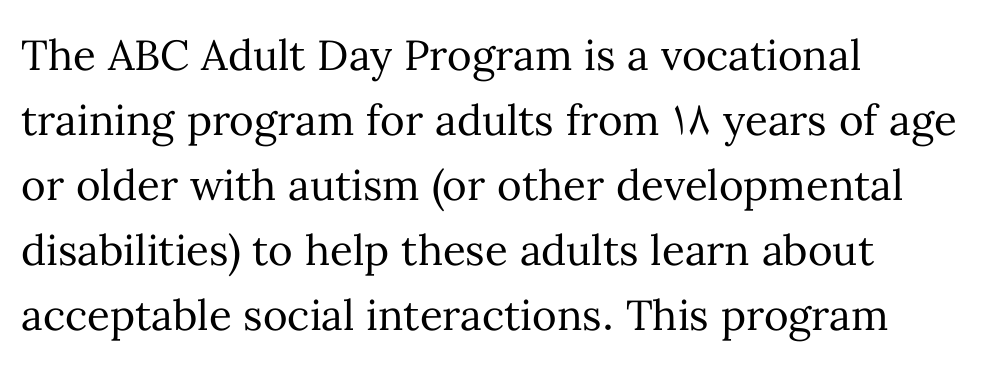
The image shows 42 px regular-weight type, upright; set left-aligned, normal line spacing (1.55x), normal letter spacing, not underlined; medium stroke contrast and a medium x-height.
